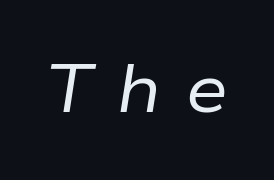
Q: Is the text bold? A: No.
Q: Is the text italic (slanted)? A: Yes, it leans right by about 9 degrees.
Q: Is the text underlined? A: No.
Q: Is the spacing between letters normal or unusually wide? A: Unusually wide.
Q: Width (condensed, normal, or wide)? A: Normal.
Q: Stroke contrast? A: Low.
Q: x-height? A: Medium.
Q: Monospaced? A: No.
